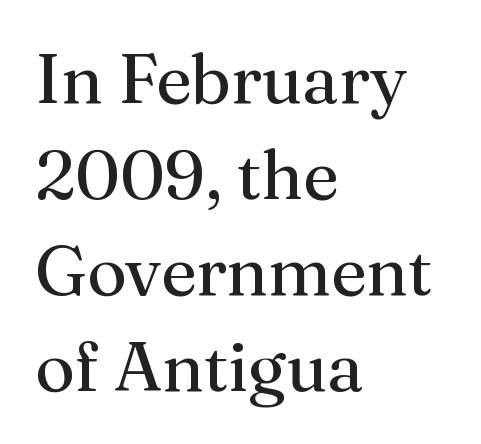
{"serif": "yes", "italic": "no", "bold": "no", "weight": "regular", "width": "normal", "stroke_contrast": "medium", "x_height": "medium", "monospaced": "no", "underline": "no", "align": "left", "line_spacing": "normal", "line_spacing_ratio": 1.39, "letter_spacing": "normal", "letter_spacing_em": 0.0, "glyph_px": 69}
